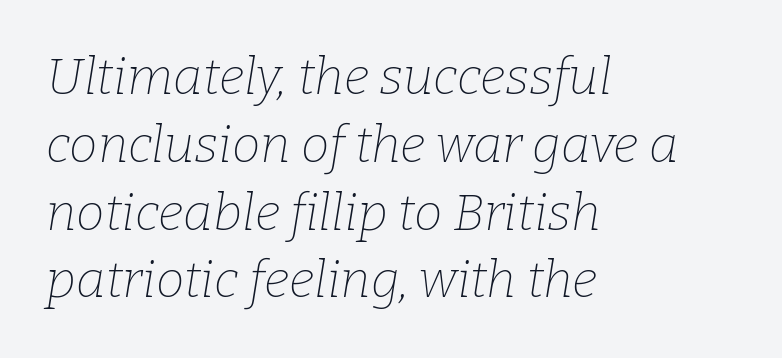
The image shows 51 px thin serif type, italic (leaning right); set left-aligned, normal line spacing (1.33x), normal letter spacing, not underlined; low stroke contrast and a medium x-height.
